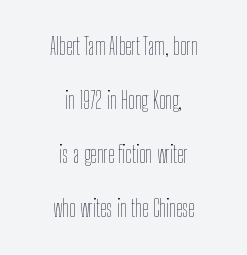
Only glyphs here, with clear space below each row. A centered setting, common on invitations and titles, is used for this passage. Weight: regular or lighter. In terms of leading, this rendering errs on the spacious side. Observe the ordinary spacing: letters are neighbours, not strangers. Is there any slant? The stems are plumb.
